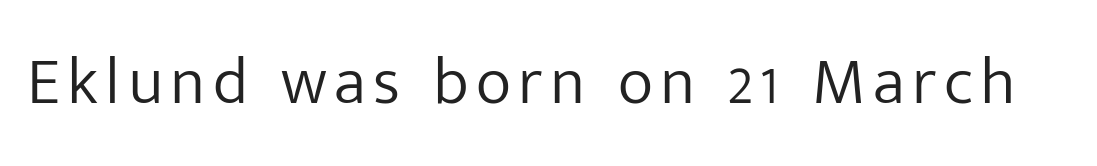
Q: Is the text bold? A: No.
Q: Is the text italic (slanted)? A: No, it is upright.
Q: Is the typeface a serif or a sans-serif typeface? A: Sans-serif.
Q: Is the text underlined? A: No.
Q: Width (condensed, normal, or wide)? A: Normal.
Q: Stroke contrast? A: Low.
Q: x-height? A: Medium.
Q: Monospaced? A: No.
